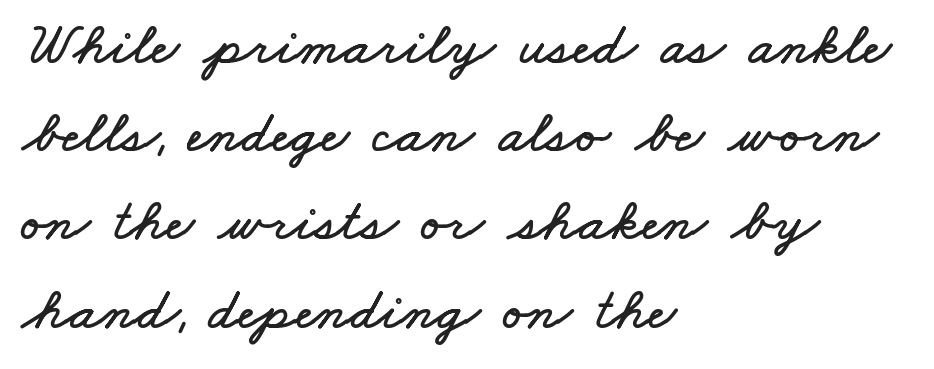
{"width": "wide", "stroke_contrast": "low", "x_height": "small", "monospaced": "no", "underline": "no", "align": "left", "line_spacing": "normal", "line_spacing_ratio": 1.47, "letter_spacing": "normal", "letter_spacing_em": 0.0, "glyph_px": 60}
